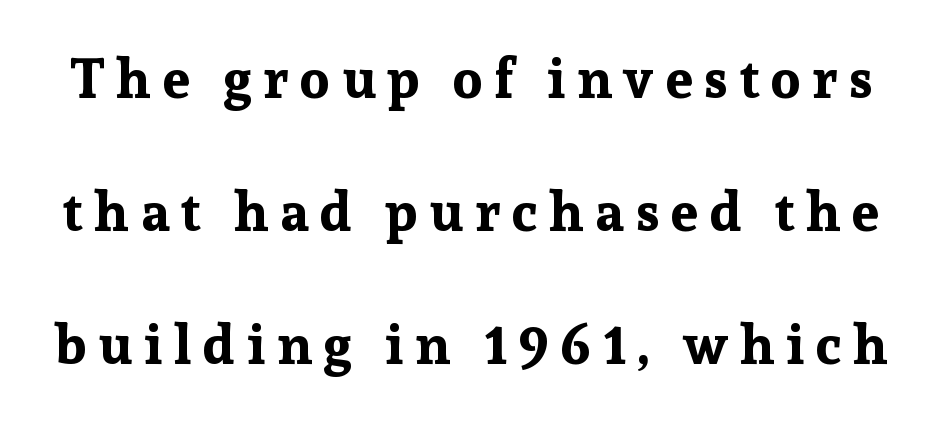
The image shows 55 px bold serif type, upright; set loose line spacing (2.42x), unusually wide letter spacing (+0.21 em), not underlined; low stroke contrast and a medium x-height.
